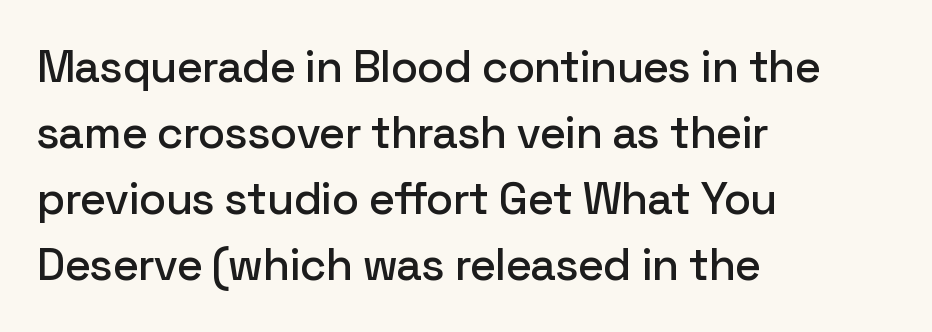
Q: Is the text italic (slanted)? A: No, it is upright.
Q: Is the typeface a serif or a sans-serif typeface? A: Sans-serif.
Q: Is the text underlined? A: No.
Q: How is the paragraph aligned? A: Left-aligned.
Q: Is the spacing between letters normal or unusually wide? A: Normal.
Q: Is the spacing between lines tight, normal or loose? A: Normal.
Q: Width (condensed, normal, or wide)? A: Normal.
Q: Stroke contrast? A: Low.
Q: x-height? A: Medium.
Q: Monospaced? A: No.
